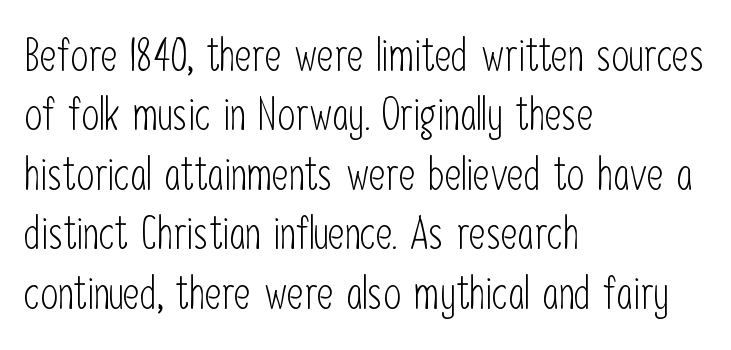
The image shows 45 px light, condensed sans-serif type, upright; set left-aligned, normal line spacing (1.32x), normal letter spacing, not underlined; low stroke contrast and a medium x-height.
